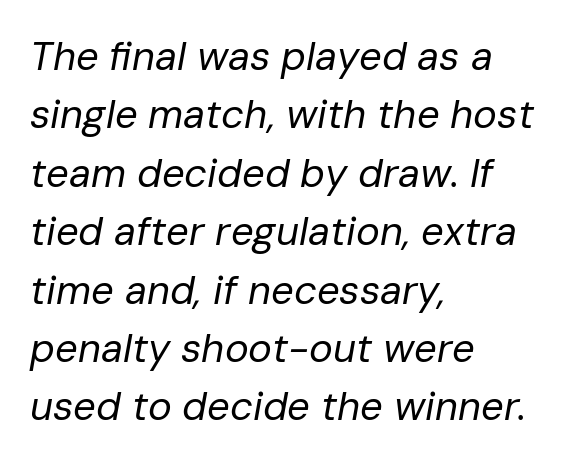
Compared with typical paragraphs, the rows here are spaced about the same. The rendering applies a slant to the glyphs. Default kerning and tracking; the words read as compact shapes. The passage shown is not underscored anywhere. The passage shown is typed in a proportional face where columns would drift.
